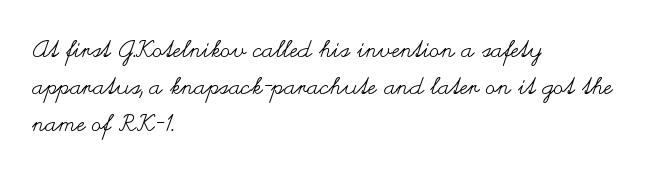
Q: Is the text bold? A: No.
Q: Is the text italic (slanted)? A: Yes.
Q: Is the text underlined? A: No.
Q: How is the paragraph aligned? A: Left-aligned.
Q: Is the spacing between letters normal or unusually wide? A: Normal.
Q: Is the spacing between lines tight, normal or loose? A: Normal.
